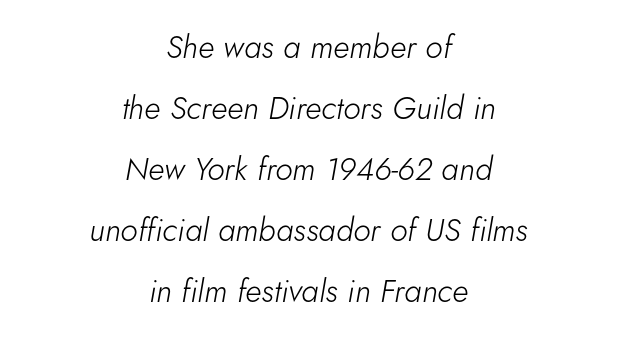
Q: Is the text bold? A: No.
Q: Is the text italic (slanted)? A: Yes, it leans right by about 5 degrees.
Q: Is the text underlined? A: No.
Q: How is the paragraph aligned? A: Centered.
Q: Is the spacing between letters normal or unusually wide? A: Normal.
Q: Is the spacing between lines tight, normal or loose? A: Loose.
Q: Width (condensed, normal, or wide)? A: Normal.
Q: Stroke contrast? A: Low.
Q: x-height? A: Small.
Q: Monospaced? A: No.
